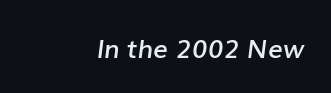
The foot of each line stays bare and open. The strokes are fattened partway — semibold, not bold. In terms of posture, this sample is oblique. Short and long lines alike share a common ending point at right. Is the letter spacing exaggerated? No — it looks like the ordinary default.
